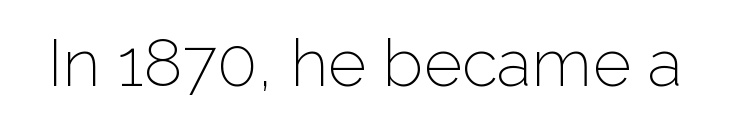
The image shows 66 px light sans-serif type, upright; set normal letter spacing, not underlined; low stroke contrast and a medium x-height.
